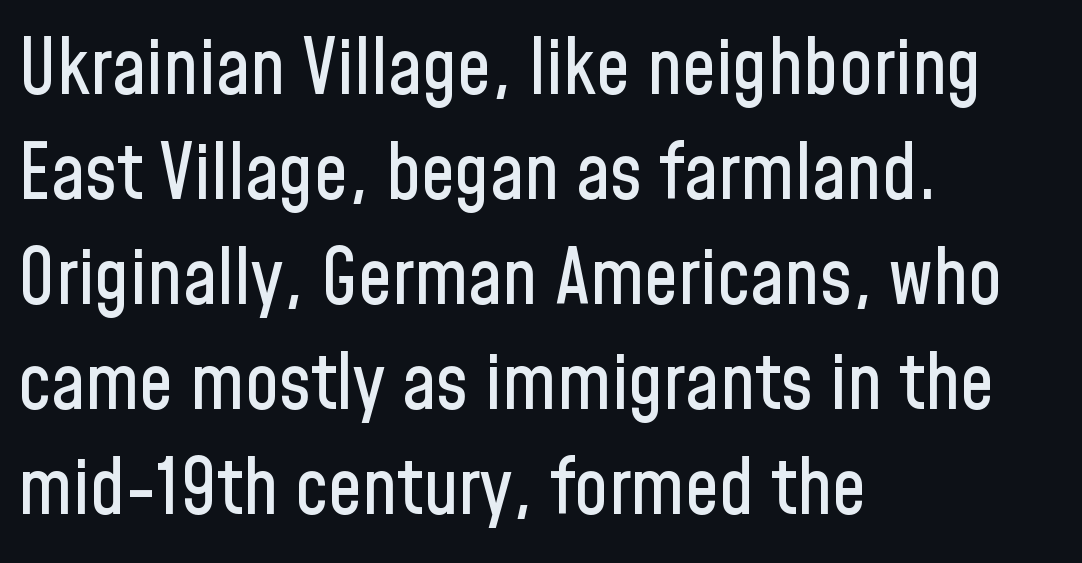
{"serif": "no", "italic": "no", "width": "condensed", "stroke_contrast": "low", "x_height": "medium", "monospaced": "no", "underline": "no", "align": "left", "line_spacing": "normal", "line_spacing_ratio": 1.38, "letter_spacing": "normal", "letter_spacing_em": 0.0, "glyph_px": 76}
